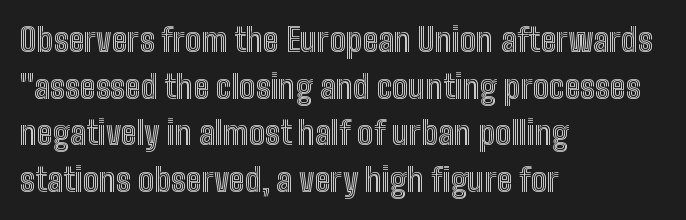
Q: Is the text italic (slanted)? A: No, it is upright.
Q: Is the text underlined? A: No.
Q: How is the paragraph aligned? A: Left-aligned.
Q: Is the spacing between letters normal or unusually wide? A: Normal.
Q: Is the spacing between lines tight, normal or loose? A: Normal.
Q: Width (condensed, normal, or wide)? A: Condensed.
Q: x-height? A: Medium.
Q: Monospaced? A: No.
